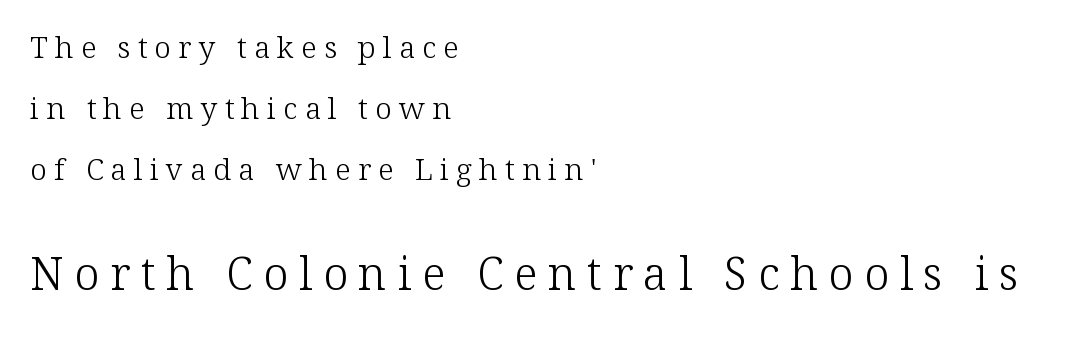
{"serif": "yes", "italic": "no", "bold": "no", "weight": "light", "width": "normal", "stroke_contrast": "low", "x_height": "medium", "monospaced": "no", "underline": "no", "align": "left", "line_spacing": "loose", "line_spacing_ratio": 2.03, "letter_spacing": "wide", "letter_spacing_em": 0.24, "larger_block": "second", "size_ratio": 1.5, "glyph_px": 45}
